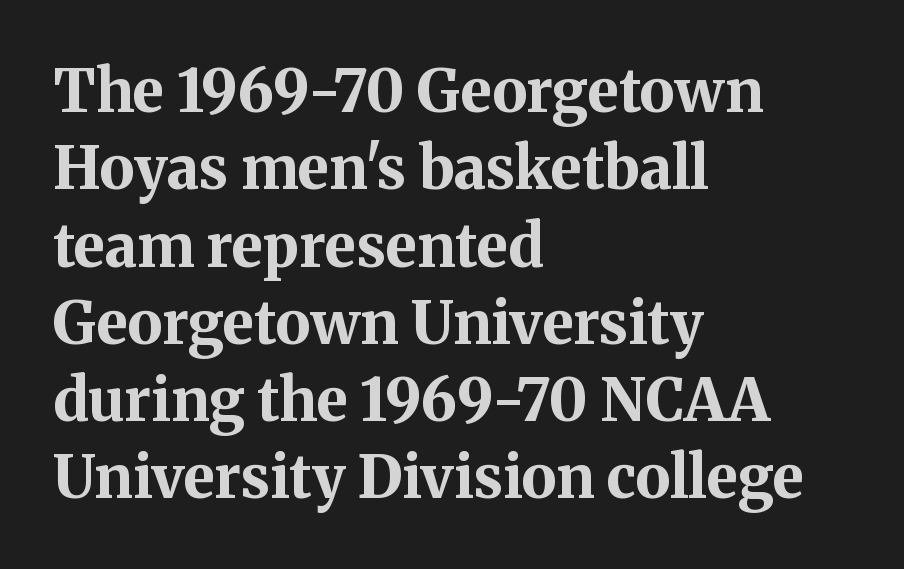
{"serif": "yes", "italic": "no", "bold": "yes", "weight": "bold", "width": "normal", "stroke_contrast": "medium", "x_height": "medium", "monospaced": "no", "underline": "no", "align": "left", "line_spacing": "normal", "line_spacing_ratio": 1.31, "letter_spacing": "normal", "letter_spacing_em": 0.0, "glyph_px": 59}
